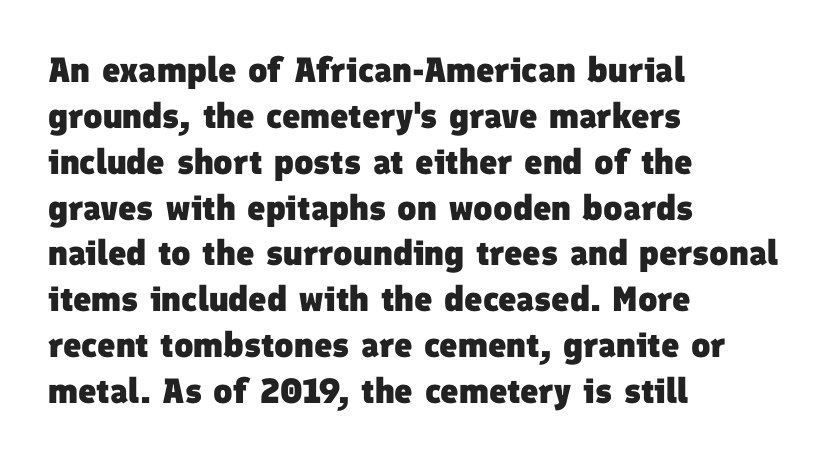
Q: Is the text bold? A: Yes.
Q: Is the typeface a serif or a sans-serif typeface? A: Sans-serif.
Q: Is the text underlined? A: No.
Q: How is the paragraph aligned? A: Left-aligned.
Q: Is the spacing between letters normal or unusually wide? A: Normal.
Q: Is the spacing between lines tight, normal or loose? A: Normal.
Q: Width (condensed, normal, or wide)? A: Normal.
Q: Stroke contrast? A: Low.
Q: x-height? A: Medium.
Q: Monospaced? A: No.
